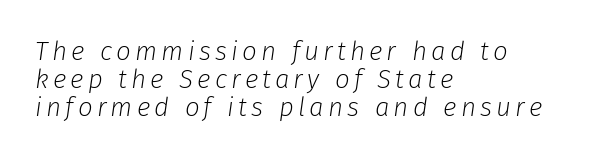
Leftover space on each line is placed entirely after the last word. Very little white space separates one row of letters from the next. Weight: in the light-to-regular range. Would a proofreader flag this as italicized? Yes. Type without underlining.
